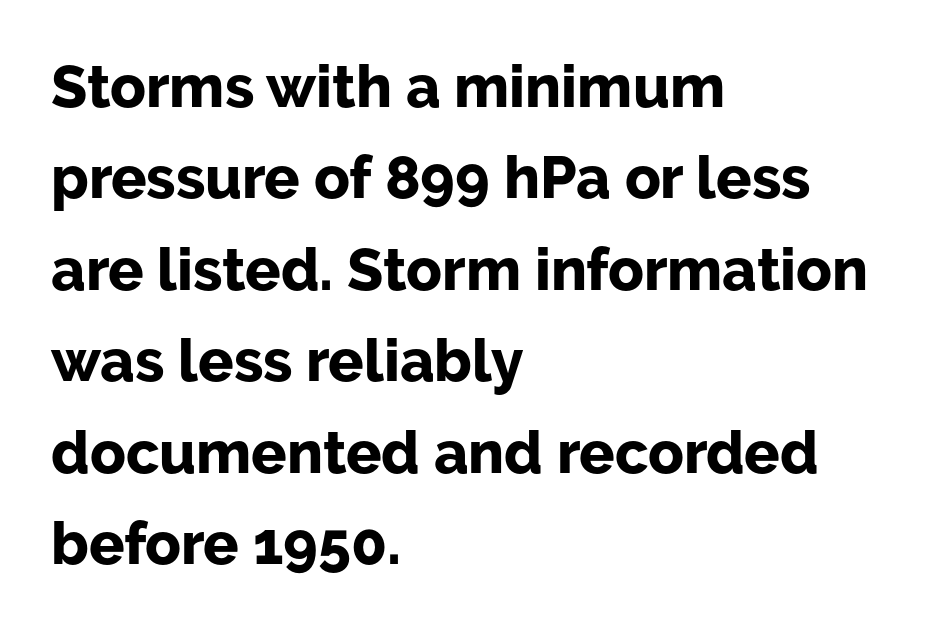
This rendering uses left alignment, leaving the right contour irregular. Are there feet on the stems? There aren't — it's a sans. Each glyph is drawn with heavy, bold strokes. Quick note: not italic, upright.
